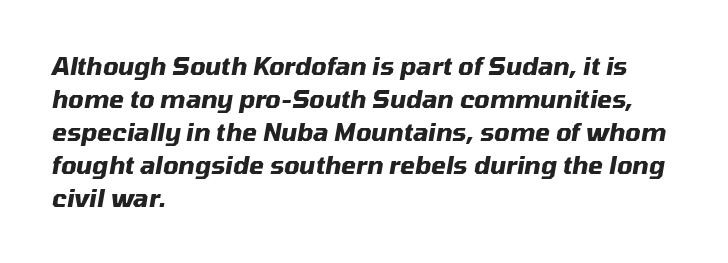
Q: Is the text bold? A: Yes.
Q: Is the text italic (slanted)? A: Yes, it leans right by about 10 degrees.
Q: Is the text underlined? A: No.
Q: How is the paragraph aligned? A: Left-aligned.
Q: Is the spacing between letters normal or unusually wide? A: Normal.
Q: Is the spacing between lines tight, normal or loose? A: Normal.
